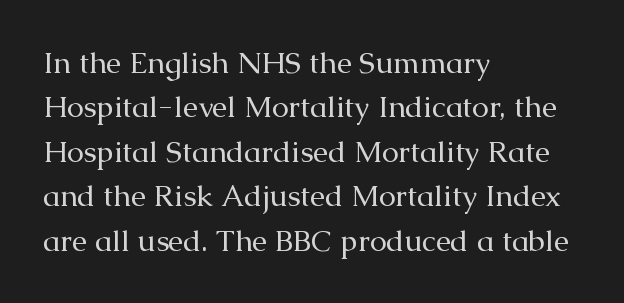
Examine the stroke ends and you'll spot serifs. In terms of posture, this sample is upright. Leftover space on each line is placed entirely after the last word. The cut favours lightness, reaching ordinary text weight at its darkest.
